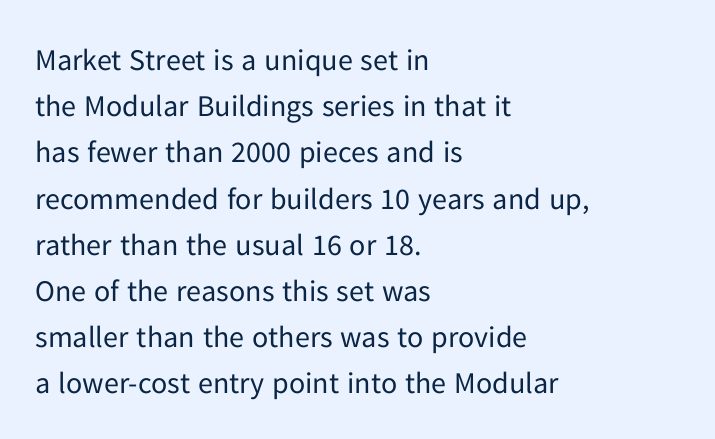
Anything drawn beneath the words? Only blank space. Letters have the restrained weight of plain body copy at most. Letter spacing: default. How would I describe the line gaps? Plain and ordinary. Left-aligned paragraph, ragged on the right.
